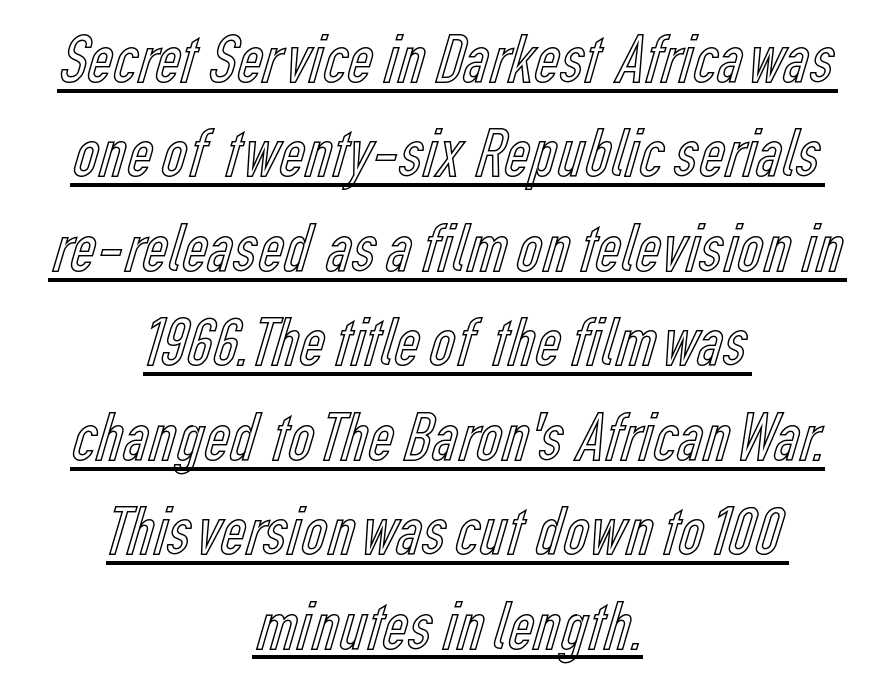
{"width": "condensed", "x_height": "medium", "monospaced": "no", "underline": "yes", "align": "center", "line_spacing": "normal", "line_spacing_ratio": 1.33, "letter_spacing": "normal", "letter_spacing_em": 0.0, "glyph_px": 71}
